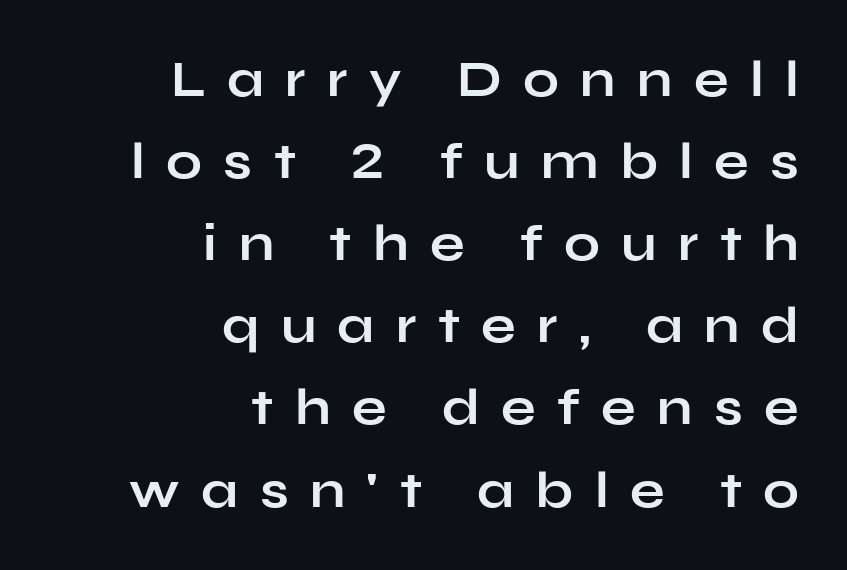
The face used here is proportionally spaced, like ordinary book or web type. You can tell it's not italic because the verticals are truly vertical. Is the letter spacing exaggerated? Yes — the characters are pushed far apart. Horizontal bands of white between lines are of average thickness. Each row of text sits above clean, open space. Caption: multi-line text, flush right, ragged left.
